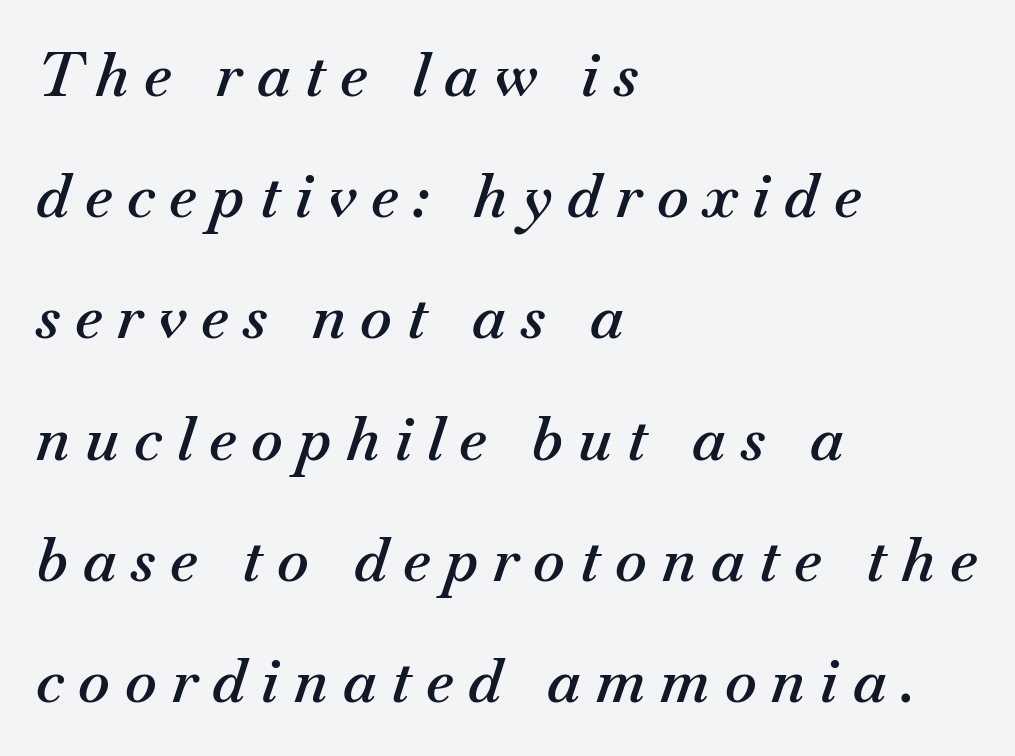
These lines stand farther apart than default settings would place them. Descenders hang freely into open space. These lines have a slow, spaced-out rhythm from letter to letter. Alignment: flush left.
